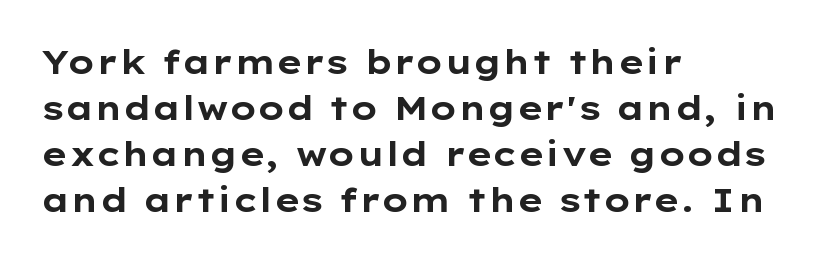
The image shows 33 px bold, wide sans-serif type, upright; set left-aligned, normal line spacing (1.39x), normal letter spacing, not underlined; low stroke contrast and a medium x-height.
